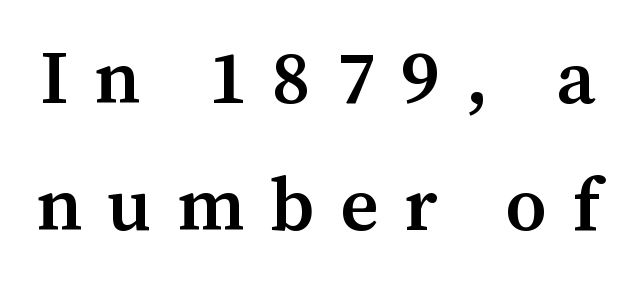
{"serif": "yes", "italic": "no", "bold": "semi", "weight": "semibold", "width": "normal", "stroke_contrast": "medium", "x_height": "medium", "monospaced": "no", "underline": "no", "line_spacing": "normal", "line_spacing_ratio": 1.69, "letter_spacing": "wide", "letter_spacing_em": 0.34, "glyph_px": 75}
